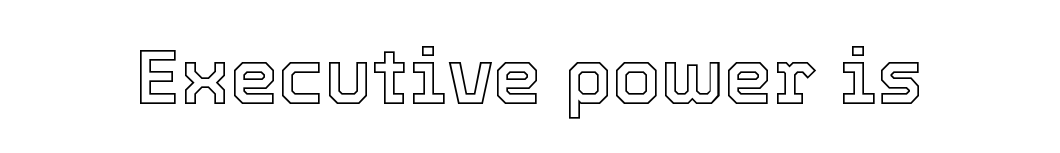
Q: Is the text italic (slanted)? A: No, it is upright.
Q: Is the text underlined? A: No.
Q: Is the spacing between letters normal or unusually wide? A: Normal.
Q: Width (condensed, normal, or wide)? A: Normal.
Q: x-height? A: Medium.
Q: Monospaced? A: No.
